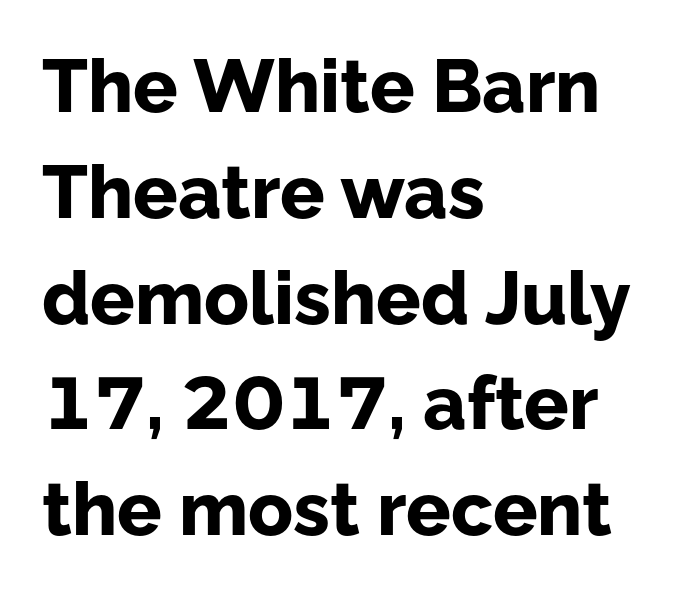
{"serif": "no", "italic": "no", "bold": "yes", "weight": "bold", "width": "normal", "stroke_contrast": "low", "x_height": "medium", "monospaced": "no", "underline": "no", "align": "left", "line_spacing": "normal", "line_spacing_ratio": 1.43, "letter_spacing": "normal", "letter_spacing_em": 0.0, "glyph_px": 74}
